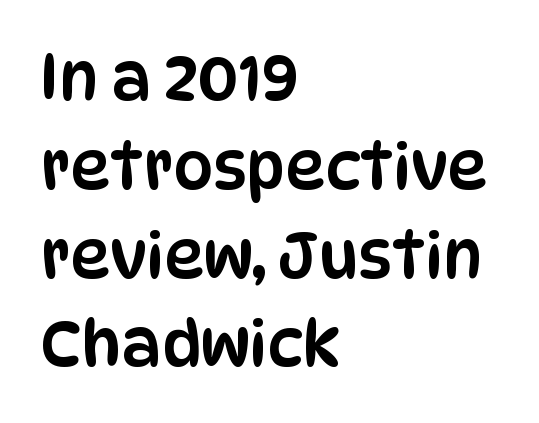
Descenders hang freely into open space. How are the letters spaced? Ordinarily, with no added tracking. A sans-serif font was chosen for this passage. Alignment: flush left. If you drew a line through each stem, it would be perfectly vertical.
